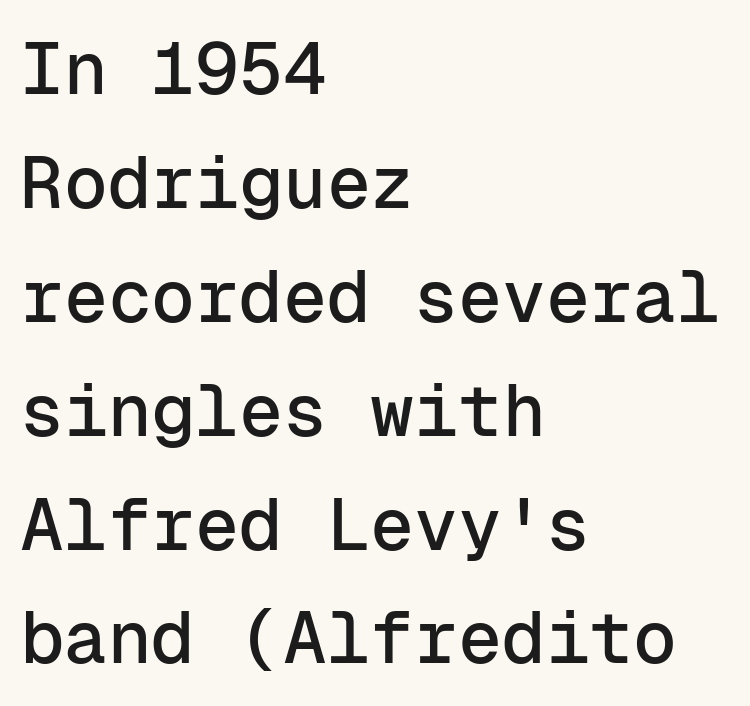
Q: Is the text italic (slanted)? A: No, it is upright.
Q: Is the typeface a serif or a sans-serif typeface? A: Sans-serif.
Q: Is the text underlined? A: No.
Q: How is the paragraph aligned? A: Left-aligned.
Q: Is the spacing between letters normal or unusually wide? A: Normal.
Q: Is the spacing between lines tight, normal or loose? A: Normal.
Q: Width (condensed, normal, or wide)? A: Normal.
Q: Stroke contrast? A: Low.
Q: x-height? A: Medium.
Q: Monospaced? A: Yes.
